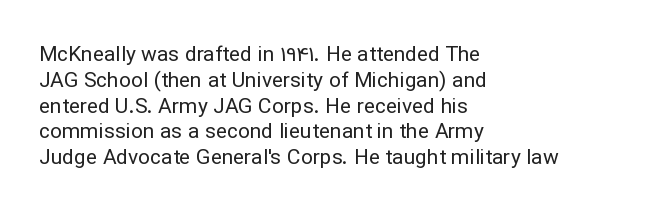
The image shows 21 px text type, upright; set left-aligned, line spacing 1.23x, normal letter spacing, not underlined.
